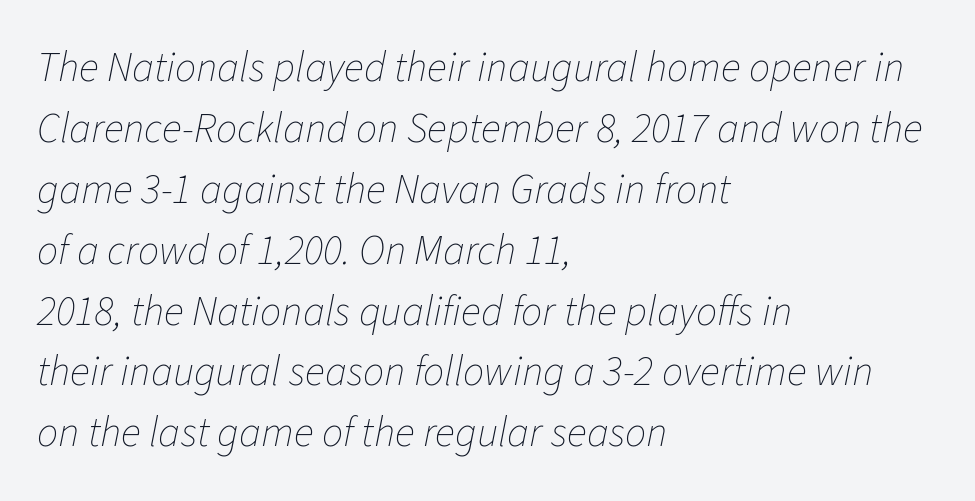
Descender tails drop into unmarked territory. Emphasis-style slanted type is in use. Between one letter and the next there's only the usual sliver of space. Compared with typical paragraphs, the rows here are spaced about the same.
